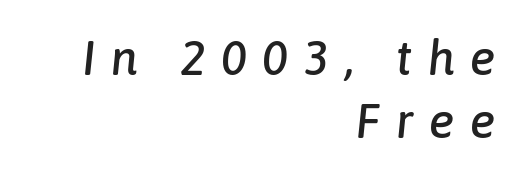
The paragraph has a hard right edge and a soft left edge. Tracking value appears strongly positive — letters spread wide. The letters advance in unequal steps, a hallmark of proportional type. Decoration check: the copy has no underline. This block has exactly the height ordinary leading produces. Italic? Definitely — the glyphs are oblique.
